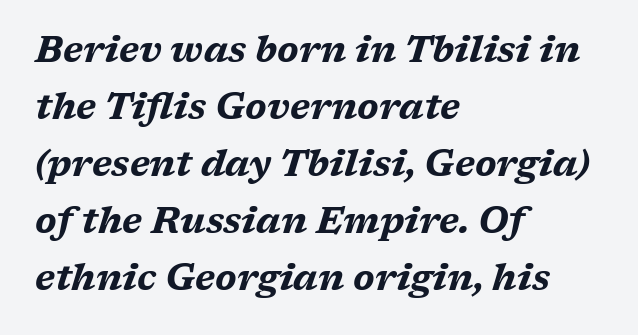
Q: Is the text bold? A: Yes.
Q: Is the text italic (slanted)? A: Yes, it leans right by about 17 degrees.
Q: Is the text underlined? A: No.
Q: How is the paragraph aligned? A: Left-aligned.
Q: Is the spacing between letters normal or unusually wide? A: Normal.
Q: Is the spacing between lines tight, normal or loose? A: Normal.
Q: Width (condensed, normal, or wide)? A: Wide.
Q: Stroke contrast? A: Medium.
Q: x-height? A: Medium.
Q: Monospaced? A: No.
